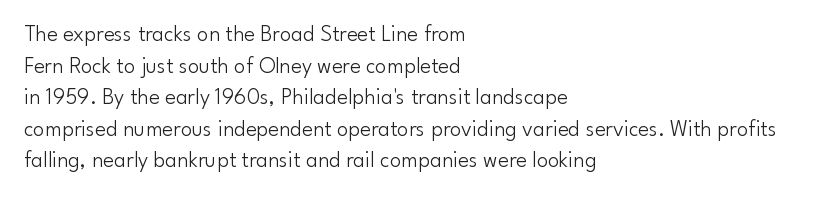
The strokes are not fattened; the text isn't bold. Beneath every word, the page is bare. Every row of glyphs begins at an identical x-position on the left. In terms of posture, this sample is upright.
